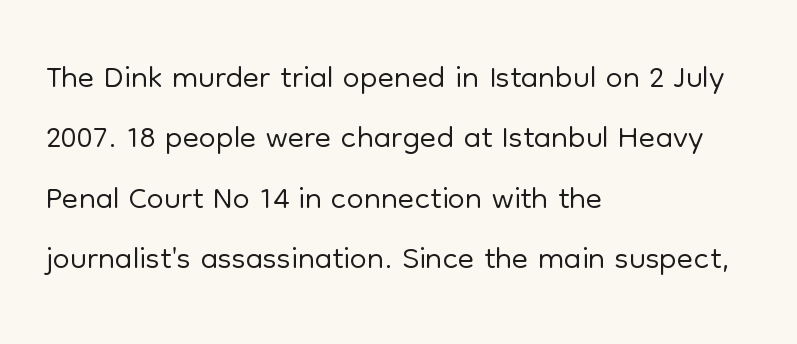
{"serif": "no", "italic": "no", "bold": "no", "weight": "light", "width": "normal", "stroke_contrast": "low", "x_height": "medium", "monospaced": "no", "underline": "no", "align": "left", "line_spacing": "normal", "line_spacing_ratio": 1.26, "letter_spacing": "normal", "letter_spacing_em": 0.0, "glyph_px": 48}
